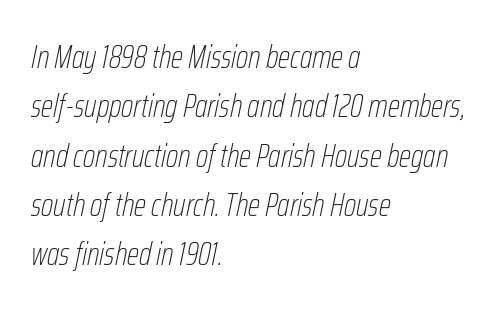
The image shows 32 px thin, condensed type, italic (leaning right); set left-aligned, normal line spacing (1.54x), normal letter spacing, not underlined; low stroke contrast and a medium x-height.
